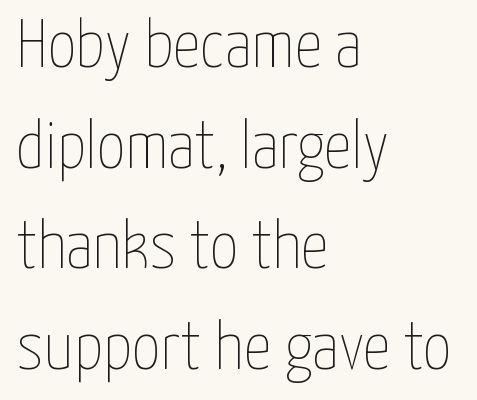
{"italic": "no", "bold": "no", "weight": "thin", "width": "condensed", "stroke_contrast": "low", "x_height": "medium", "monospaced": "no", "underline": "no", "align": "left", "line_spacing": "normal", "line_spacing_ratio": 1.46, "letter_spacing": "normal", "letter_spacing_em": 0.0, "glyph_px": 69}
